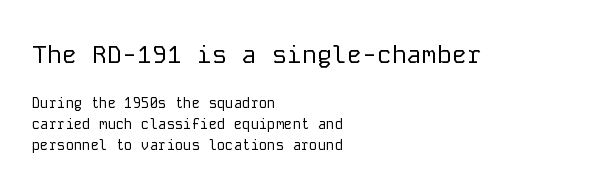
The image shows 25 px text type, upright; set left-aligned, normal line spacing (1.51x), normal letter spacing, not underlined; the first (top) block is 1.79x larger.
